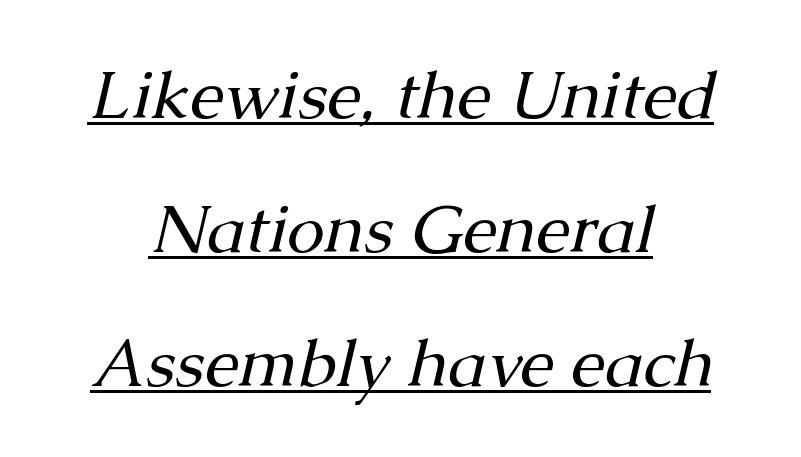
Letter spacing: default. Whoever set this chose breathing room over compactness in the vertical rhythm. Each stroke keeps to a modest, everyday thickness or less. Proportional: the letters do not fall into vertical columns. The setting favours the middle, as headings and verse often do.
